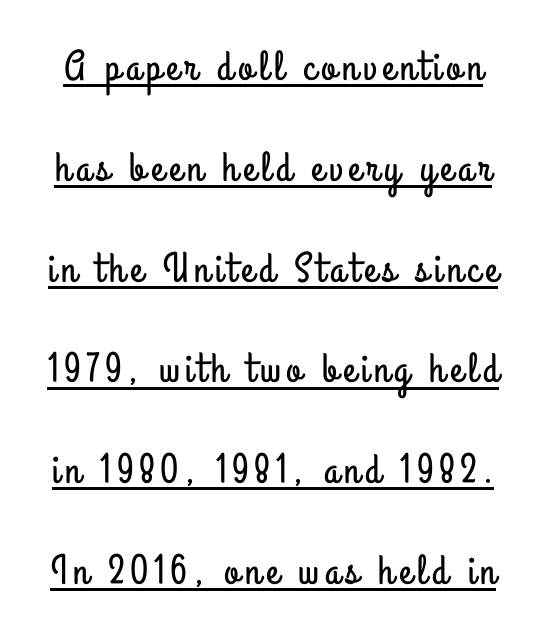
Q: Is the text italic (slanted)? A: No, it is upright.
Q: Is the typeface a serif or a sans-serif typeface? A: Sans-serif.
Q: Is the text underlined? A: Yes.
Q: Is the spacing between lines tight, normal or loose? A: Loose.
Q: Width (condensed, normal, or wide)? A: Condensed.
Q: Stroke contrast? A: Low.
Q: x-height? A: Small.
Q: Monospaced? A: No.
